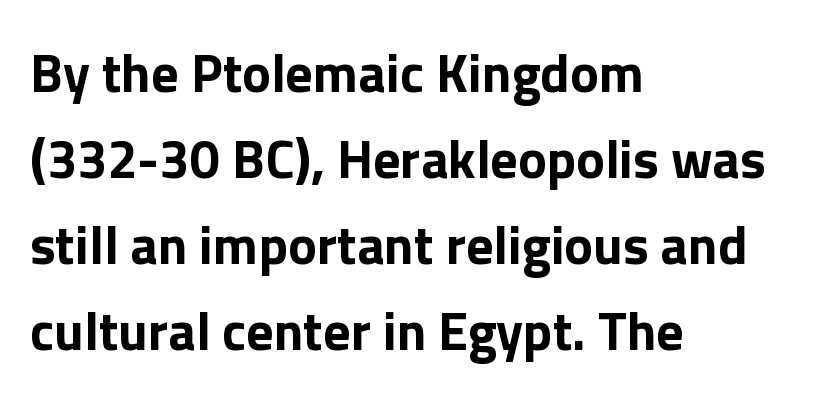
The tracking reads as untouched default to a designer's eye. Does the leading feel generous? No, just average. Rule under the text: the space is simply empty. Serif or sans? Sans — the stroke terminals are bare. The letters stand straight up with perfectly vertical stems. Think of a printed novel: that variable character pitch is what you see here.
